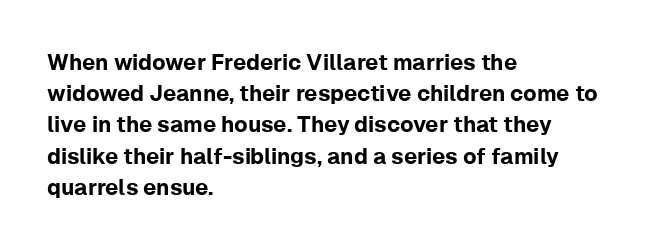
Nope, not italic — everything's standing straight. You could call the tracking neutral — neither tight nor loose. Descenders hang freely into open space. Vertical spacing — default. The compositor pushed each line to the left boundary.
